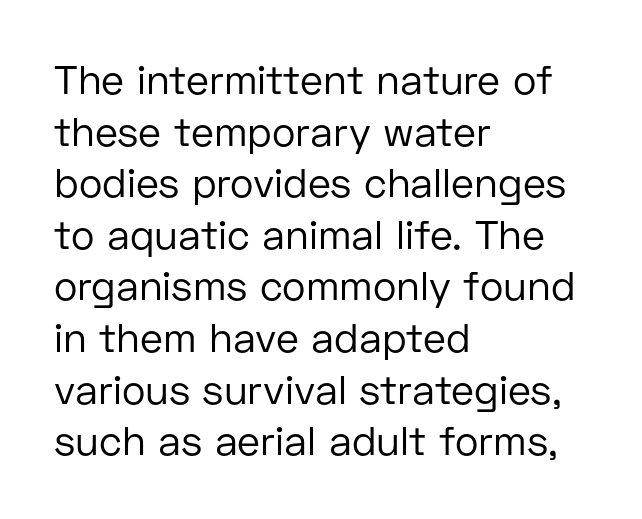
The image shows 40 px regular-weight sans-serif type, upright; set left-aligned, normal line spacing (1.29x), normal letter spacing, not underlined; low stroke contrast and a medium x-height.
